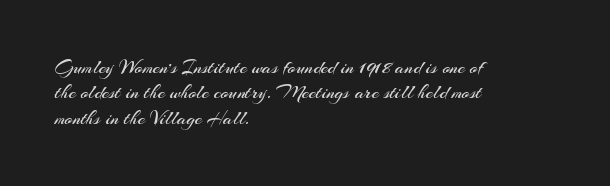
Q: Is the text bold? A: No.
Q: Is the text italic (slanted)? A: Yes.
Q: Is the text underlined? A: No.
Q: How is the paragraph aligned? A: Left-aligned.
Q: Is the spacing between letters normal or unusually wide? A: Normal.
Q: Is the spacing between lines tight, normal or loose? A: Normal.
